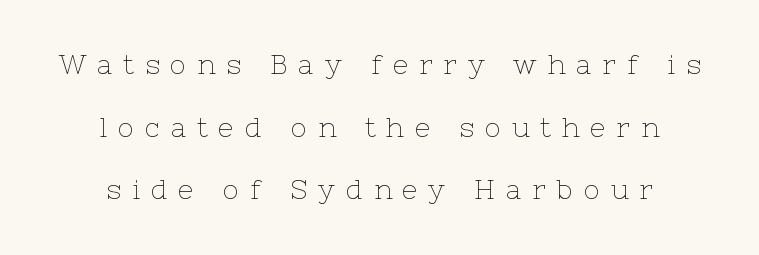
Q: Is the text bold? A: No.
Q: Is the text italic (slanted)? A: No, it is upright.
Q: Is the text underlined? A: No.
Q: How is the paragraph aligned? A: Centered.
Q: Is the spacing between letters normal or unusually wide? A: Unusually wide.
Q: Is the spacing between lines tight, normal or loose? A: Loose.
